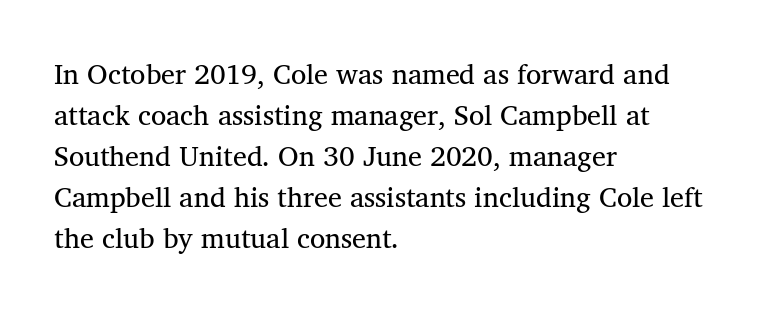
Q: Is the text bold? A: No.
Q: Is the typeface a serif or a sans-serif typeface? A: Serif.
Q: Is the text underlined? A: No.
Q: How is the paragraph aligned? A: Left-aligned.
Q: Is the spacing between letters normal or unusually wide? A: Normal.
Q: Is the spacing between lines tight, normal or loose? A: Normal.
Q: Width (condensed, normal, or wide)? A: Normal.
Q: Stroke contrast? A: Medium.
Q: x-height? A: Medium.
Q: Monospaced? A: No.
